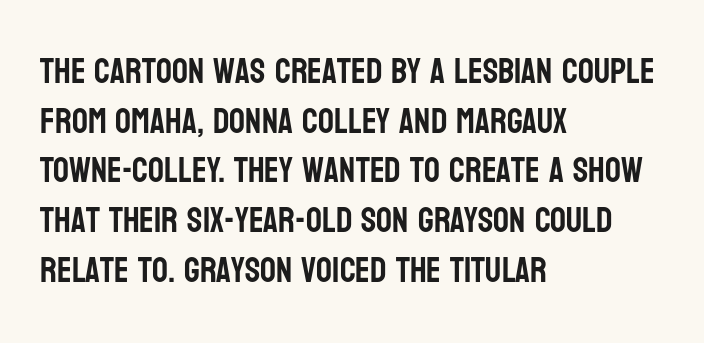
{"serif": "no", "italic": "no", "width": "condensed", "stroke_contrast": "low", "x_height": "large", "monospaced": "no", "underline": "no", "align": "left", "line_spacing": "normal", "line_spacing_ratio": 1.42, "letter_spacing": "normal", "letter_spacing_em": 0.0, "glyph_px": 35}
